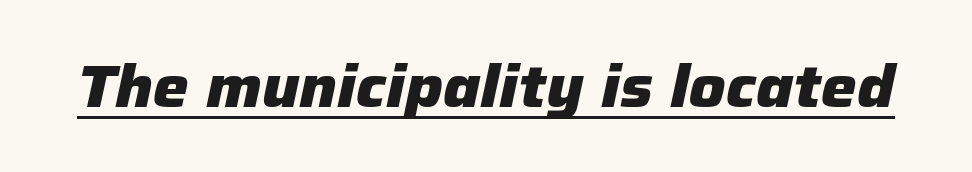
Q: Is the text bold? A: Yes.
Q: Is the text italic (slanted)? A: Yes, it leans right by about 12 degrees.
Q: Is the text underlined? A: Yes.
Q: Is the spacing between letters normal or unusually wide? A: Normal.
Q: Width (condensed, normal, or wide)? A: Normal.
Q: Stroke contrast? A: Low.
Q: x-height? A: Medium.
Q: Monospaced? A: No.
